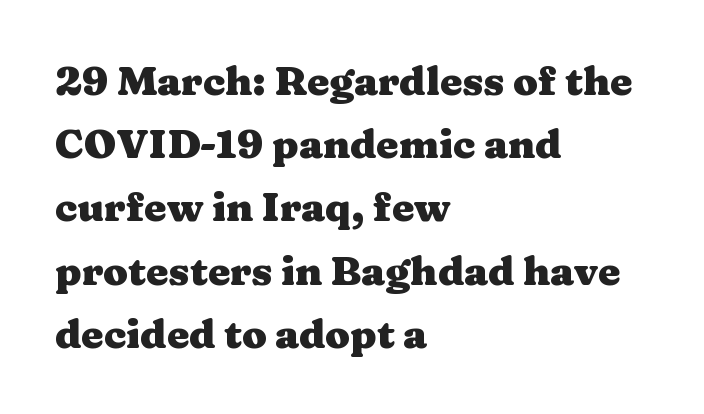
The image shows 40 px heavy, wide serif type, upright; set left-aligned, normal line spacing (1.58x), normal letter spacing, not underlined; medium stroke contrast and a medium x-height.
